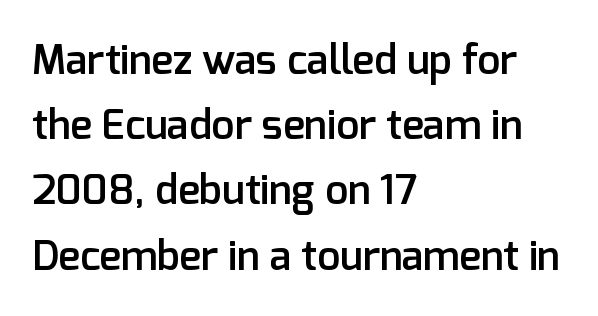
Q: Is the text bold? A: Semi-bold.
Q: Is the text italic (slanted)? A: No, it is upright.
Q: Is the typeface a serif or a sans-serif typeface? A: Sans-serif.
Q: Is the text underlined? A: No.
Q: How is the paragraph aligned? A: Left-aligned.
Q: Is the spacing between letters normal or unusually wide? A: Normal.
Q: Is the spacing between lines tight, normal or loose? A: Normal.
Q: Width (condensed, normal, or wide)? A: Normal.
Q: Stroke contrast? A: Low.
Q: x-height? A: Medium.
Q: Monospaced? A: No.
